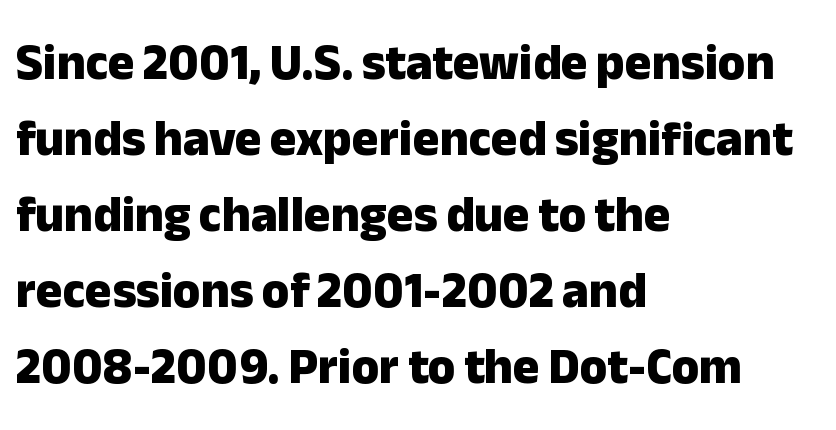
{"serif": "no", "italic": "no", "bold": "yes", "weight": "heavy", "width": "normal", "stroke_contrast": "low", "x_height": "medium", "monospaced": "no", "underline": "no", "align": "left", "line_spacing": "normal", "line_spacing_ratio": 1.52, "letter_spacing": "normal", "letter_spacing_em": 0.0, "glyph_px": 50}
